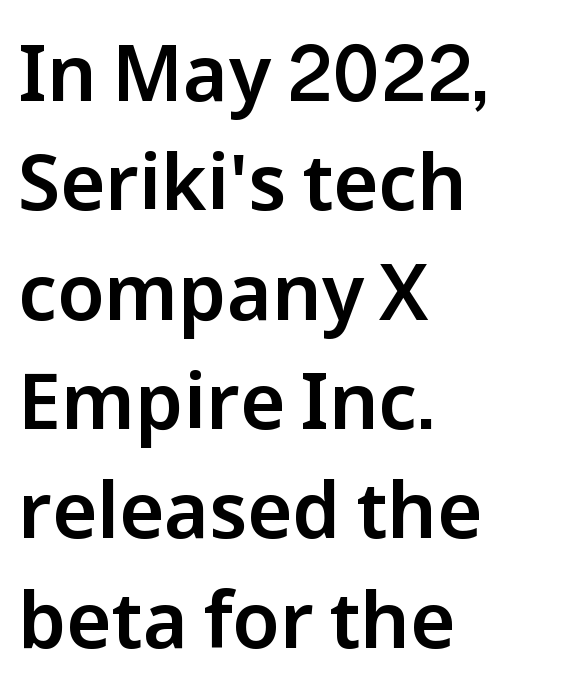
{"serif": "no", "italic": "no", "width": "normal", "stroke_contrast": "low", "x_height": "medium", "monospaced": "no", "underline": "no", "align": "left", "line_spacing": "normal", "line_spacing_ratio": 1.42, "letter_spacing": "normal", "letter_spacing_em": 0.0, "glyph_px": 77}
